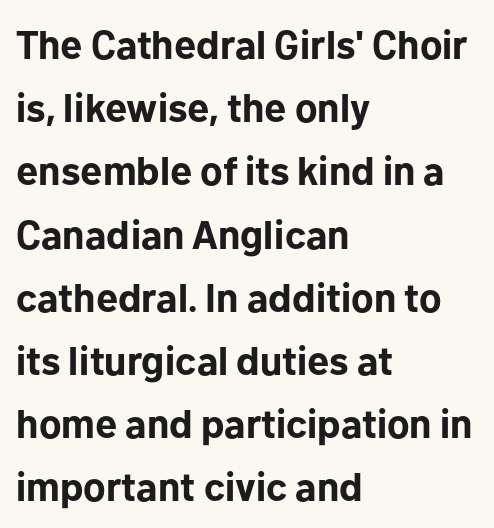
Do the characters align in a grid? No, the font is proportional. The glyphs in this specimen are sans serif. The passage shown is emphatically bold. Vertical spacing — default.
